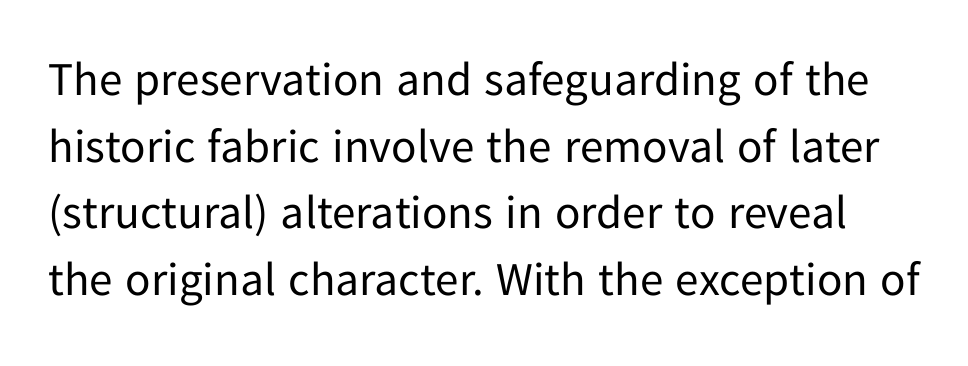
Horizontal bands of white between lines are of average thickness. No heavy texture on the line: the type isn't bold. This sample uses an upright cut, with every glyph sitting square on the baseline. Tracking value appears to be zero — textbook default spacing. Stroke terminals: plain, sans-serif. Only glyphs here, with clear space below each row.
